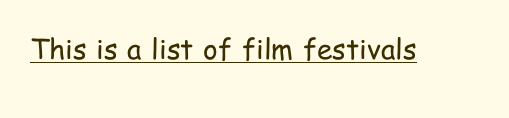
Characters follow at the spacing the type designer built in. The letters look calm and open, with moderate or lighter stems. Every word sits above its own underline. This sample has the flowing, uneven cadence of proportional lettering. Check where the strokes stop: nothing finishes them off — pure sans.
